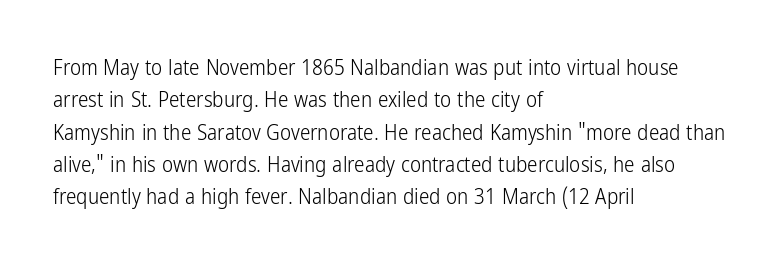
Q: Is the text bold? A: No.
Q: Is the text italic (slanted)? A: No, it is upright.
Q: Is the text underlined? A: No.
Q: How is the paragraph aligned? A: Left-aligned.
Q: Is the spacing between letters normal or unusually wide? A: Normal.
Q: Is the spacing between lines tight, normal or loose? A: Normal.
